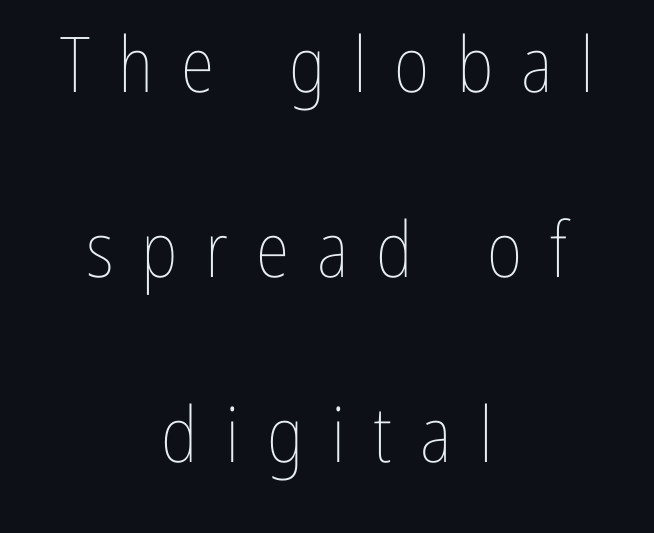
Is the letter spacing exaggerated? Yes — the characters are pushed far apart. The zone under the glyphs is completely vacant. Characters remain perfectly vertical along every line. Spacing verdict: proportional, widths tailored to each character. Reading down the column, the eye jumps a long way to each next line.
